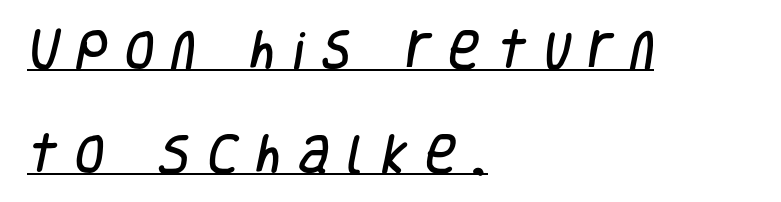
Q: Is the typeface a serif or a sans-serif typeface? A: Sans-serif.
Q: Is the text underlined? A: Yes.
Q: How is the paragraph aligned? A: Left-aligned.
Q: Is the spacing between letters normal or unusually wide? A: Unusually wide.
Q: Is the spacing between lines tight, normal or loose? A: Loose.
Q: Width (condensed, normal, or wide)? A: Condensed.
Q: Stroke contrast? A: Low.
Q: x-height? A: Large.
Q: Monospaced? A: No.
